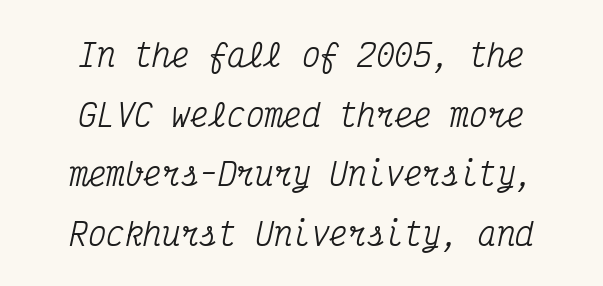
You could count columns in this text — the font is strictly monospaced. The gap between lines stays unmarked. A serif font was chosen for this passage. The face used here is rendered with its standard letterfit. The space between consecutive lines is lavish. Would a proofreader flag this as italicized? Yes.
